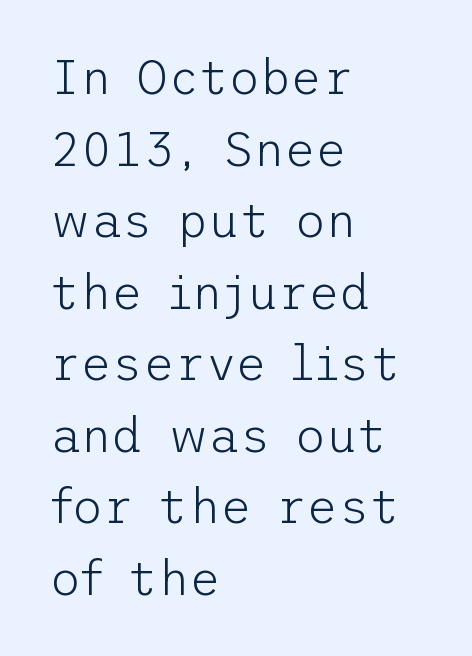
Q: Is the text bold? A: No.
Q: Is the text italic (slanted)? A: No, it is upright.
Q: Is the typeface a serif or a sans-serif typeface? A: Sans-serif.
Q: Is the text underlined? A: No.
Q: How is the paragraph aligned? A: Left-aligned.
Q: Is the spacing between letters normal or unusually wide? A: Normal.
Q: Is the spacing between lines tight, normal or loose? A: Normal.
Q: Width (condensed, normal, or wide)? A: Normal.
Q: Stroke contrast? A: Low.
Q: x-height? A: Medium.
